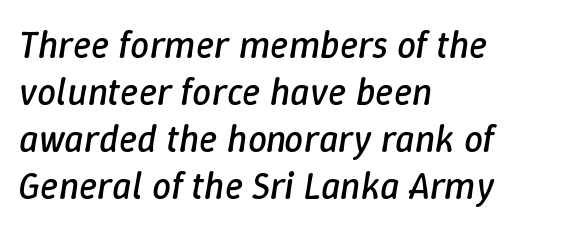
{"italic": "yes", "lean": "right", "slant_degrees": 9, "bold": "no", "weight": "regular", "width": "normal", "stroke_contrast": "low", "x_height": "medium", "monospaced": "no", "underline": "no", "align": "left", "line_spacing_ratio": 1.24, "letter_spacing": "normal", "letter_spacing_em": 0.0, "glyph_px": 38}
